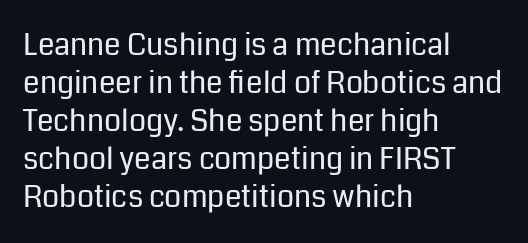
{"serif": "no", "italic": "no", "bold": "no", "weight": "regular", "width": "normal", "stroke_contrast": "low", "x_height": "medium", "monospaced": "no", "underline": "no", "align": "left", "line_spacing": "normal", "line_spacing_ratio": 1.27, "letter_spacing": "normal", "letter_spacing_em": 0.0, "glyph_px": 30}
